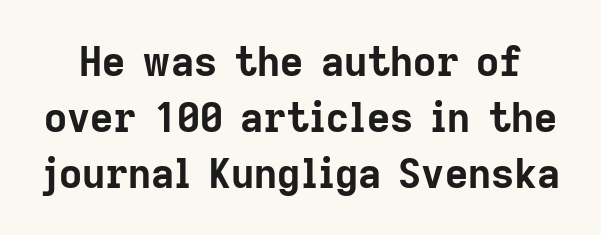
Rendered with straight, roman letterforms. Look at the bottom of the vertical strokes: they stop flat, with no serifs. The letters are bold, with thick, heavy strokes. There is no visible air inserted between adjacent glyphs. Notice how descenders clear the ascenders below comfortably — that's standard leading. The face used here is proportionally spaced, like ordinary book or web type.
